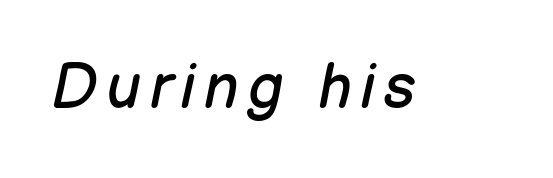
{"italic": "yes", "lean": "right", "slant_degrees": 12, "bold": "no", "weight": "regular", "width": "normal", "stroke_contrast": "low", "x_height": "medium", "monospaced": "no", "underline": "no", "glyph_px": 63}
